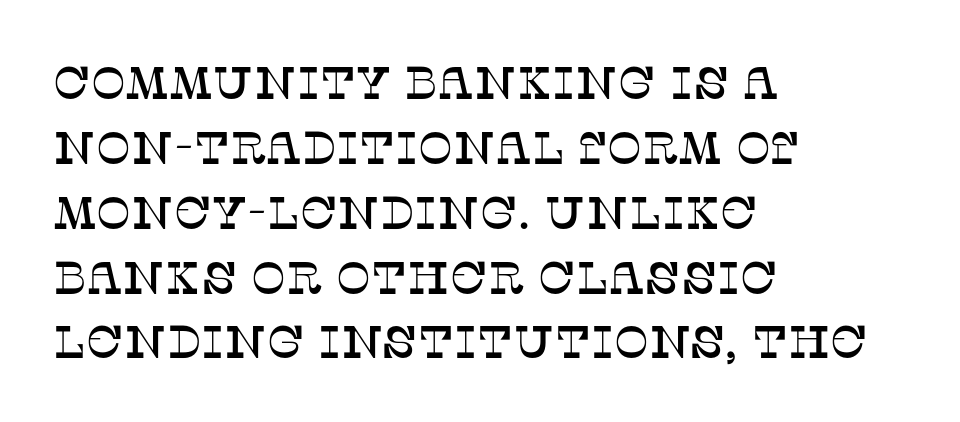
{"serif": "yes", "italic": "no", "width": "normal", "stroke_contrast": "low", "x_height": "large", "monospaced": "no", "underline": "no", "align": "left", "line_spacing": "normal", "line_spacing_ratio": 1.41, "letter_spacing": "normal", "letter_spacing_em": 0.0, "glyph_px": 46}
